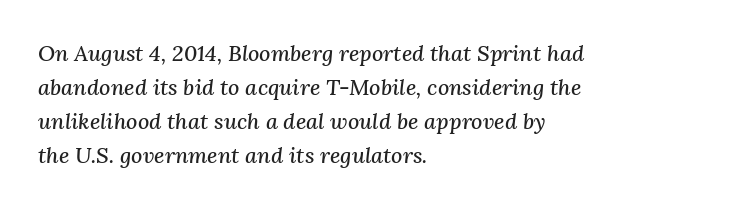
Q: Is the text italic (slanted)? A: Yes, it leans right by about 3 degrees.
Q: Is the text underlined? A: No.
Q: How is the paragraph aligned? A: Left-aligned.
Q: Is the spacing between letters normal or unusually wide? A: Normal.
Q: Is the spacing between lines tight, normal or loose? A: Normal.
